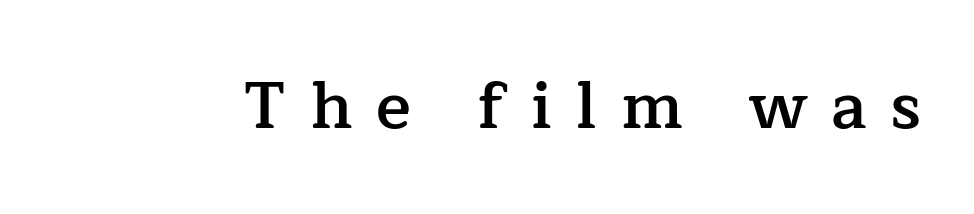
{"serif": "yes", "italic": "no", "bold": "semi", "weight": "semibold", "width": "normal", "stroke_contrast": "low", "x_height": "medium", "monospaced": "no", "underline": "no", "letter_spacing": "wide", "letter_spacing_em": 0.37, "glyph_px": 65}
